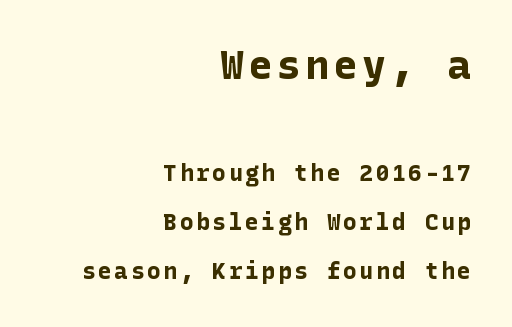
Q: Is the text bold? A: Yes.
Q: Is the text italic (slanted)? A: No, it is upright.
Q: Is the typeface a serif or a sans-serif typeface? A: Sans-serif.
Q: Is the text underlined? A: No.
Q: How is the paragraph aligned? A: Right-aligned.
Q: Is the spacing between lines tight, normal or loose? A: Loose.
Q: Which block of text is set in a larger size, the first (top) or the second (bottom)? A: The first (top) one.
Q: Width (condensed, normal, or wide)? A: Normal.
Q: Stroke contrast? A: Low.
Q: x-height? A: Medium.
